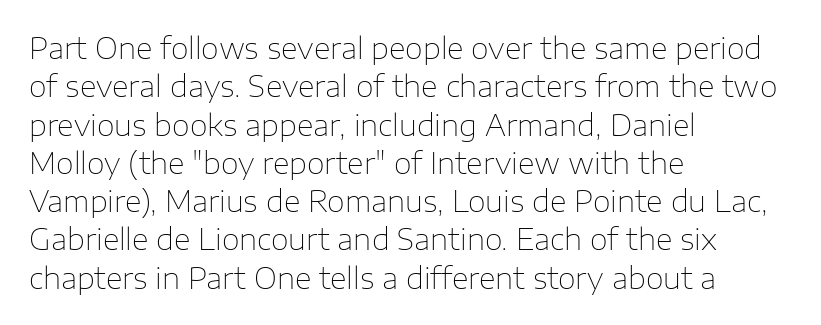
Q: Is the text bold? A: No.
Q: Is the text italic (slanted)? A: No, it is upright.
Q: Is the typeface a serif or a sans-serif typeface? A: Sans-serif.
Q: Is the text underlined? A: No.
Q: How is the paragraph aligned? A: Left-aligned.
Q: Is the spacing between letters normal or unusually wide? A: Normal.
Q: Is the spacing between lines tight, normal or loose? A: Normal.
Q: Width (condensed, normal, or wide)? A: Normal.
Q: Stroke contrast? A: Low.
Q: x-height? A: Medium.
Q: Monospaced? A: No.
